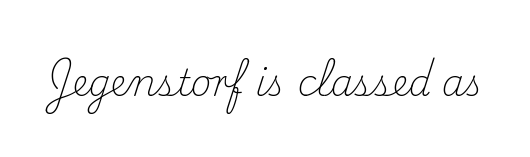
Q: Is the text bold? A: No.
Q: Is the text italic (slanted)? A: Yes.
Q: Is the typeface a serif or a sans-serif typeface? A: Serif.
Q: Is the text underlined? A: No.
Q: Is the spacing between letters normal or unusually wide? A: Normal.
Q: Width (condensed, normal, or wide)? A: Normal.
Q: Stroke contrast? A: Medium.
Q: x-height? A: Small.
Q: Monospaced? A: No.
